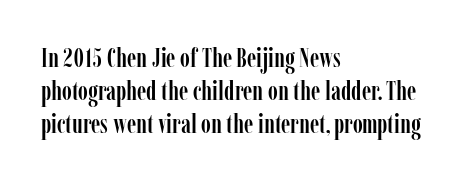
Every row of glyphs begins at an identical x-position on the left. These lines were composed using upright roman letters. Standard letterfit; no display-style spreading of the glyphs. The glyphs are unaccompanied by any horizontal stroke below them.
